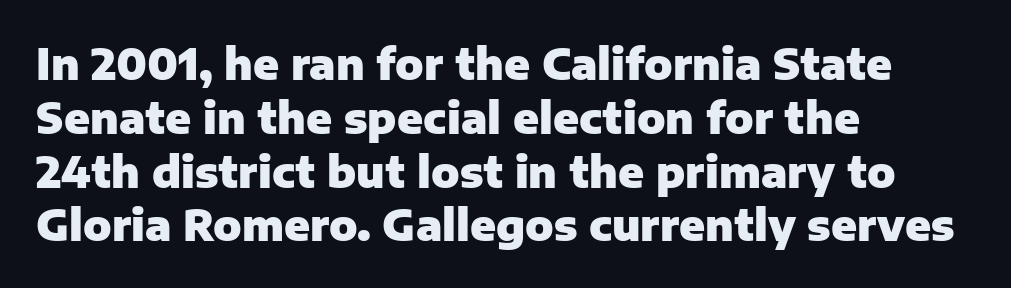
{"serif": "no", "italic": "no", "bold": "yes", "weight": "heavy", "width": "normal", "stroke_contrast": "low", "x_height": "medium", "monospaced": "no", "underline": "no", "align": "left", "line_spacing": "normal", "line_spacing_ratio": 1.28, "letter_spacing": "normal", "letter_spacing_em": 0.0, "glyph_px": 42}
